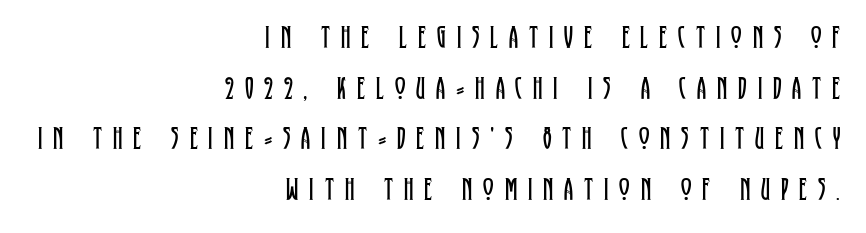
The text was rendered using a seriffed face with decorative stroke endings. Someone cranked the tracking dial way up on this one. These lines are rendered in a variable-pitch font. Visually the block forms a straight wall on the right and a jagged coastline on the left. Tall strokes in this sample are plumb rather than angled. A bare baseline throughout the passage.
